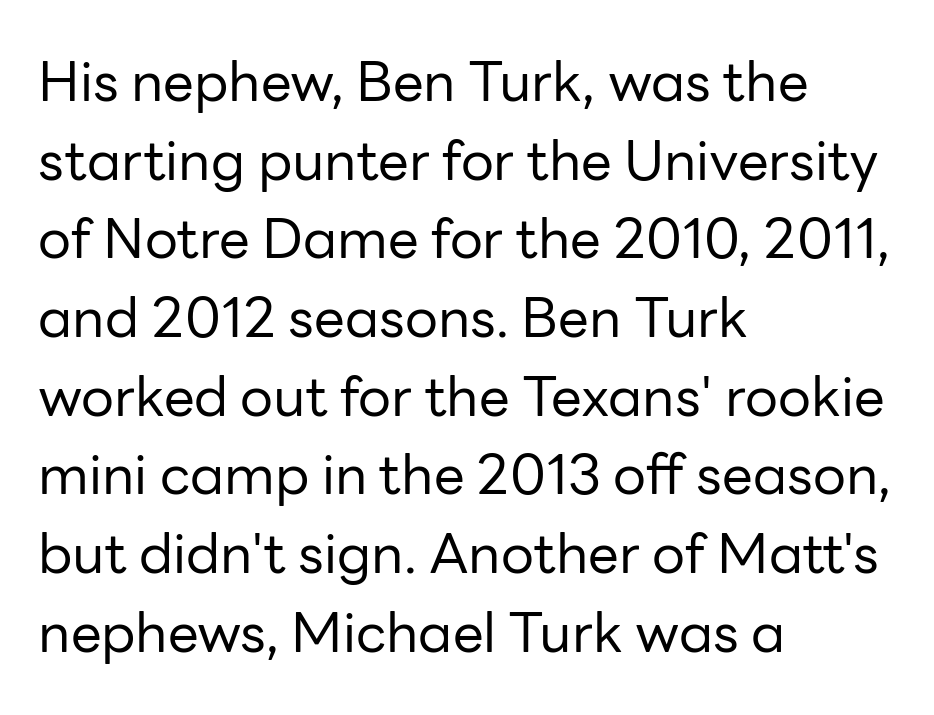
In CSS terms this would be text-align: left. Observe the absence of serifs on each vertical stroke in this sample. Underlining? Definitely not there. Every stem runs plumb, perpendicular to the baseline. Proportional: the letters do not fall into vertical columns.
